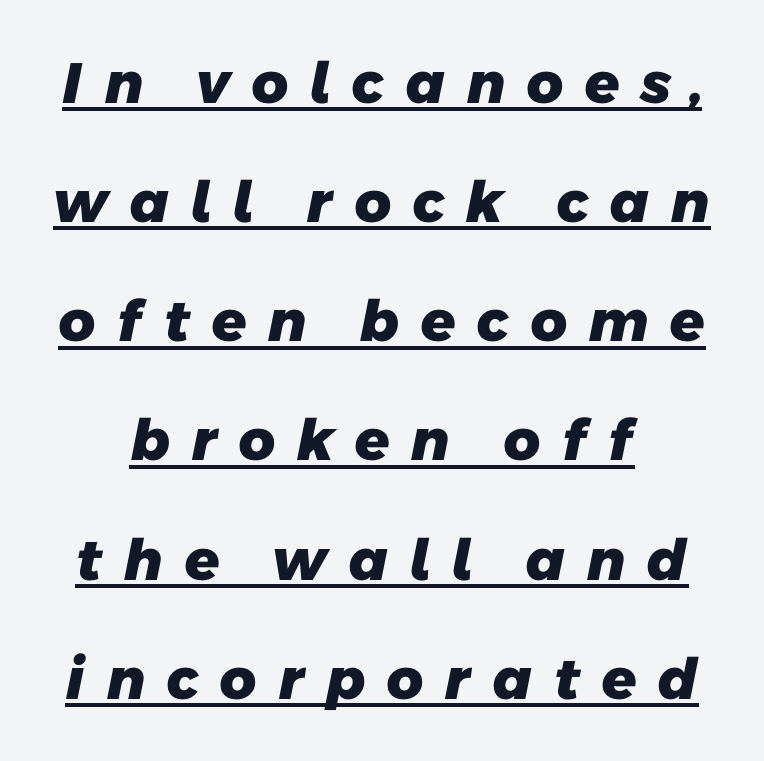
Q: Is the text bold? A: Yes.
Q: Is the typeface a serif or a sans-serif typeface? A: Sans-serif.
Q: Is the text underlined? A: Yes.
Q: Is the spacing between letters normal or unusually wide? A: Unusually wide.
Q: Is the spacing between lines tight, normal or loose? A: Loose.
Q: Width (condensed, normal, or wide)? A: Normal.
Q: Stroke contrast? A: Low.
Q: x-height? A: Medium.
Q: Monospaced? A: No.
